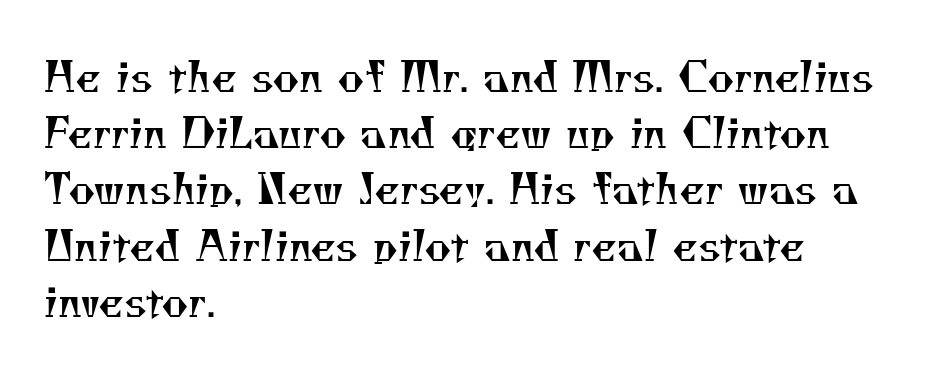
{"serif": "yes", "bold": "no", "weight": "regular", "width": "normal", "stroke_contrast": "medium", "x_height": "small", "monospaced": "no", "underline": "no", "align": "left", "line_spacing": "normal", "line_spacing_ratio": 1.37, "letter_spacing": "normal", "letter_spacing_em": 0.0, "glyph_px": 41}
